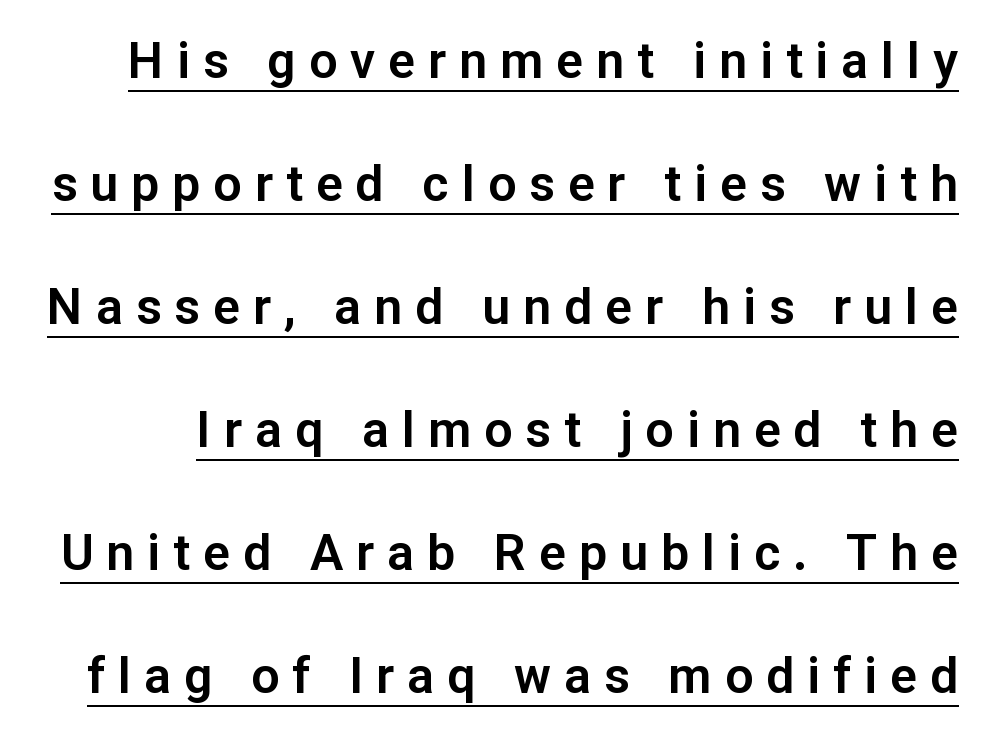
Q: Is the text italic (slanted)? A: No, it is upright.
Q: Is the typeface a serif or a sans-serif typeface? A: Sans-serif.
Q: Is the text underlined? A: Yes.
Q: Is the spacing between letters normal or unusually wide? A: Unusually wide.
Q: Is the spacing between lines tight, normal or loose? A: Loose.
Q: Width (condensed, normal, or wide)? A: Normal.
Q: Stroke contrast? A: Low.
Q: x-height? A: Medium.
Q: Monospaced? A: No.
